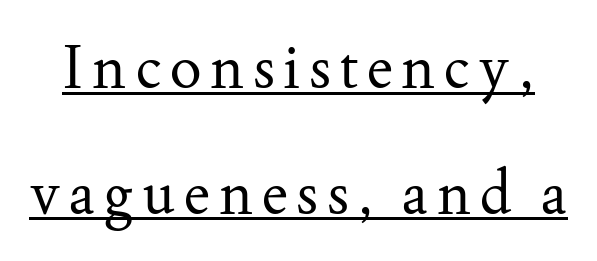
Q: Is the text bold? A: No.
Q: Is the text italic (slanted)? A: No, it is upright.
Q: Is the typeface a serif or a sans-serif typeface? A: Serif.
Q: Is the text underlined? A: Yes.
Q: Is the spacing between lines tight, normal or loose? A: Loose.
Q: Width (condensed, normal, or wide)? A: Normal.
Q: Stroke contrast? A: Medium.
Q: x-height? A: Small.
Q: Monospaced? A: No.
